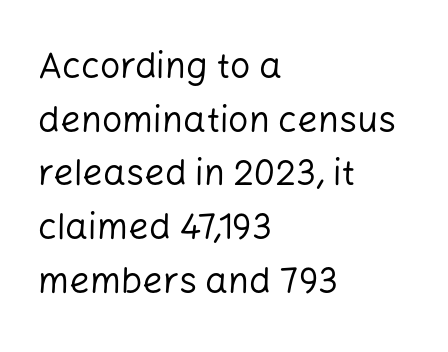
Q: Is the text bold? A: No.
Q: Is the text italic (slanted)? A: No, it is upright.
Q: Is the typeface a serif or a sans-serif typeface? A: Sans-serif.
Q: Is the text underlined? A: No.
Q: How is the paragraph aligned? A: Left-aligned.
Q: Is the spacing between letters normal or unusually wide? A: Normal.
Q: Is the spacing between lines tight, normal or loose? A: Normal.
Q: Width (condensed, normal, or wide)? A: Normal.
Q: Stroke contrast? A: Low.
Q: x-height? A: Medium.
Q: Monospaced? A: No.
